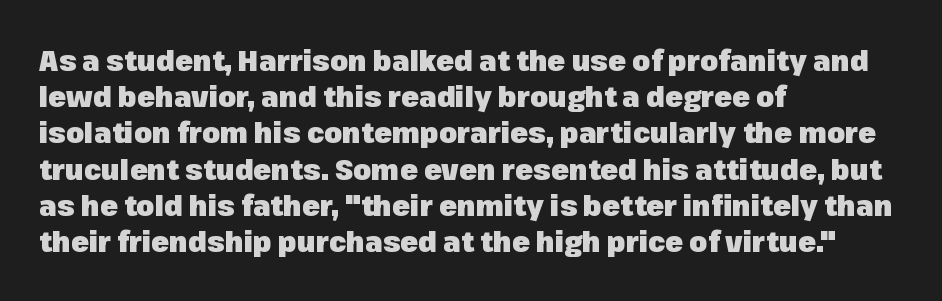
The image shows 29 px heavy sans-serif type, upright; set left-aligned, normal line spacing (1.25x), normal letter spacing, not underlined; low stroke contrast and a medium x-height.
